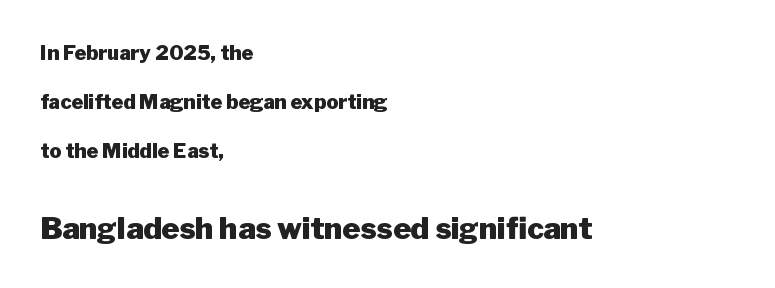
Caption: bold face, heavy strokes. Look at the bottom of the vertical strokes: they stop flat, with no serifs. Plain, unruled lines of type. Larger block? The one below; the one above is distinctly smaller. A typesetter would mark this as roman, not italic.
